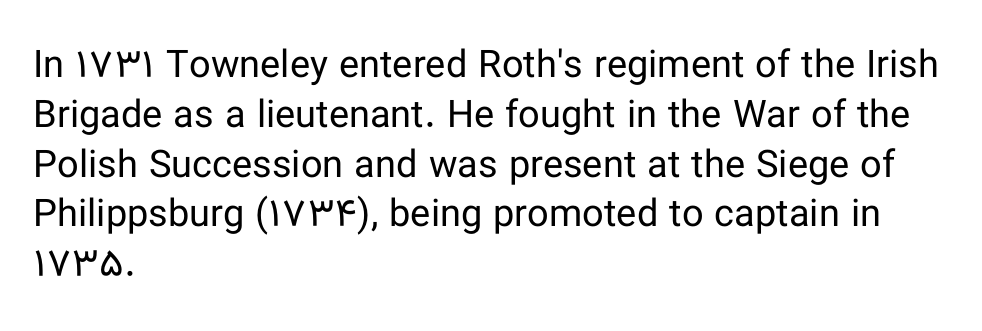
Anything drawn beneath the words? Only blank space. The letters look calm and open, with moderate or lighter stems. The face used here is proportionally spaced, like ordinary book or web type. Successive baselines arrive at the customary interval. The passage shown is typeset with a sans-serif family.
